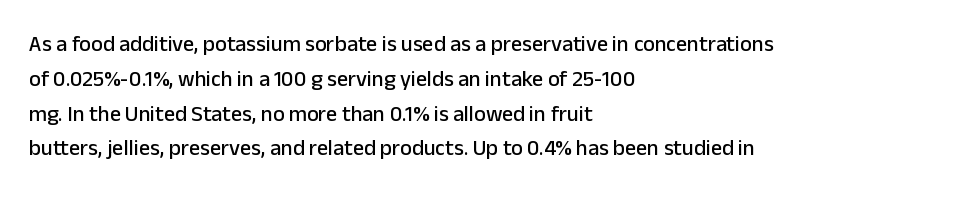
Q: Is the text italic (slanted)? A: No, it is upright.
Q: Is the text underlined? A: No.
Q: How is the paragraph aligned? A: Left-aligned.
Q: Is the spacing between letters normal or unusually wide? A: Normal.
Q: Is the spacing between lines tight, normal or loose? A: Normal.
